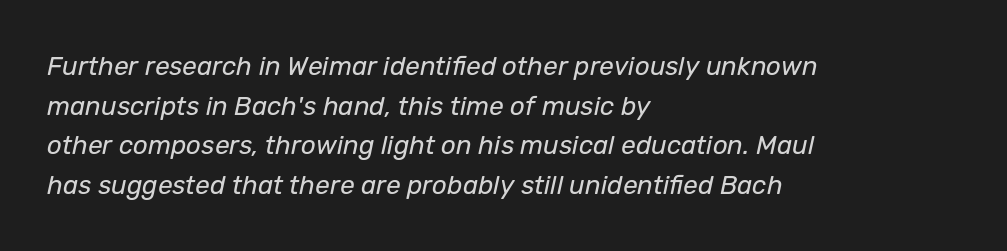
No chunkiness to these letters — they're not bold. Each new line begins a customary step beneath the previous one. These lines were composed using italics. Underline: absent. Is the block centered? No — it sits flush against the left margin. The rendering keeps characters at their native spacing.
